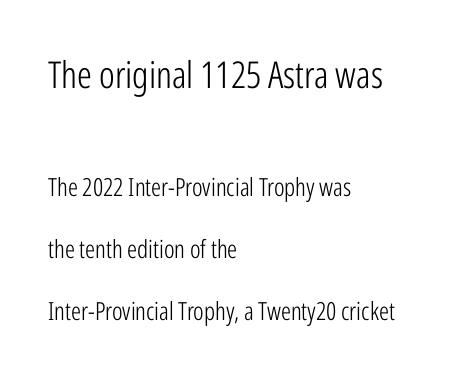
Q: Is the text bold? A: No.
Q: Is the text italic (slanted)? A: No, it is upright.
Q: Is the typeface a serif or a sans-serif typeface? A: Sans-serif.
Q: Is the text underlined? A: No.
Q: How is the paragraph aligned? A: Left-aligned.
Q: Is the spacing between letters normal or unusually wide? A: Normal.
Q: Is the spacing between lines tight, normal or loose? A: Loose.
Q: Which block of text is set in a larger size, the first (top) or the second (bottom)? A: The first (top) one.
Q: Width (condensed, normal, or wide)? A: Condensed.
Q: Stroke contrast? A: Low.
Q: x-height? A: Medium.
Q: Monospaced? A: No.
